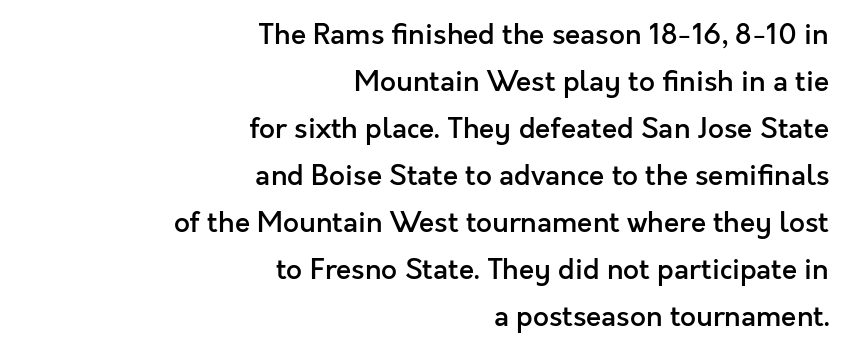
The image shows 28 px semibold sans-serif type, upright; set right-aligned, normal line spacing (1.68x), normal letter spacing, not underlined; a medium x-height.
